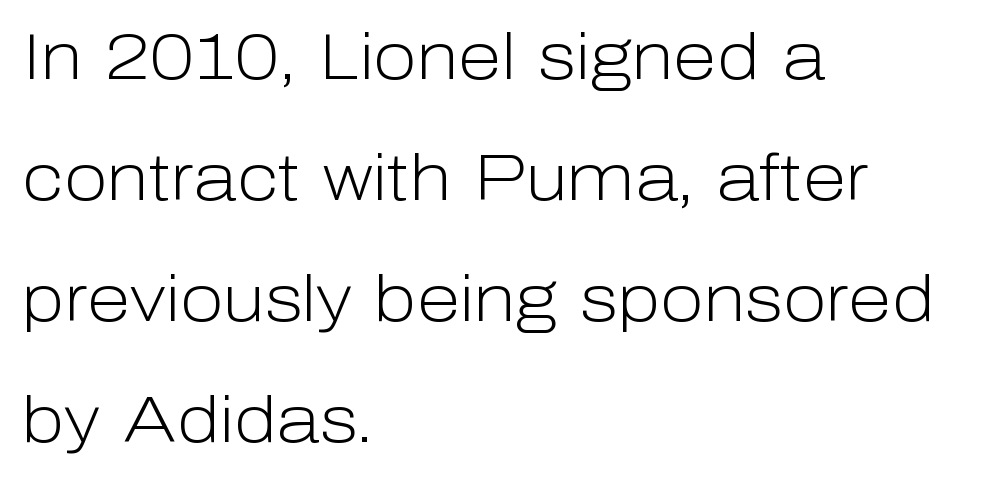
The image shows 64 px light sans-serif type, upright; set left-aligned, line spacing 1.89x, normal letter spacing, not underlined; low stroke contrast and a medium x-height.
